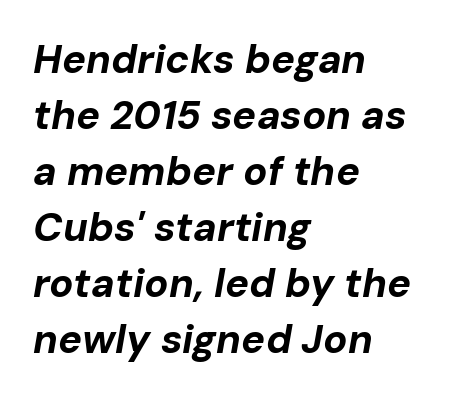
{"italic": "yes", "lean": "right", "slant_degrees": 10, "bold": "yes", "weight": "bold", "width": "normal", "stroke_contrast": "low", "x_height": "medium", "monospaced": "no", "underline": "no", "align": "left", "line_spacing": "normal", "line_spacing_ratio": 1.4, "letter_spacing": "normal", "letter_spacing_em": 0.0, "glyph_px": 40}
